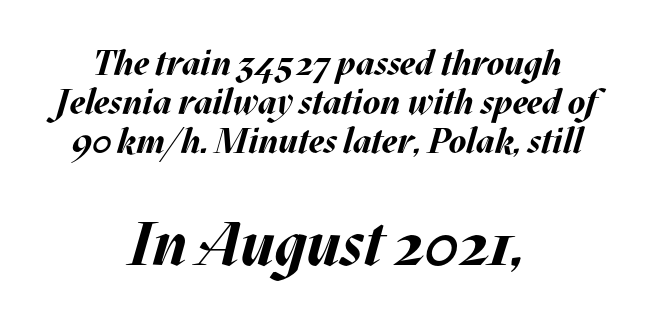
{"italic": "yes", "lean": "right", "slant_degrees": 17, "bold": "yes", "weight": "bold", "width": "normal", "stroke_contrast": "medium", "x_height": "large", "monospaced": "no", "underline": "no", "align": "center", "line_spacing": "tight", "line_spacing_ratio": 1.11, "letter_spacing": "normal", "letter_spacing_em": 0.0, "larger_block": "second", "size_ratio": 1.74, "glyph_px": 61}
